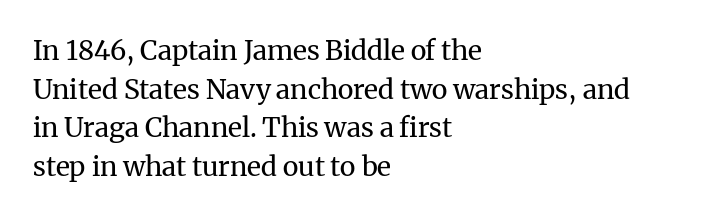
The image shows 27 px text type, upright; set left-aligned, normal line spacing (1.43x), normal letter spacing, not underlined.
